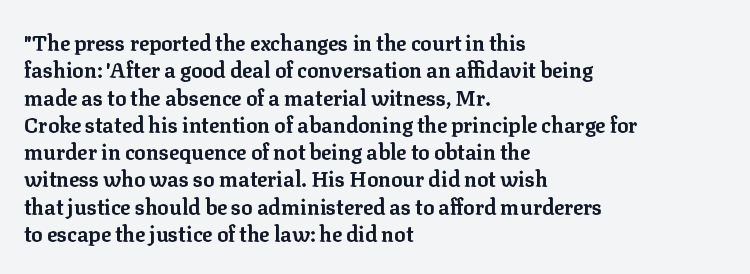
Q: Is the text bold? A: Yes.
Q: Is the text italic (slanted)? A: No, it is upright.
Q: Is the text underlined? A: No.
Q: How is the paragraph aligned? A: Left-aligned.
Q: Is the spacing between letters normal or unusually wide? A: Normal.
Q: Is the spacing between lines tight, normal or loose? A: Normal.
